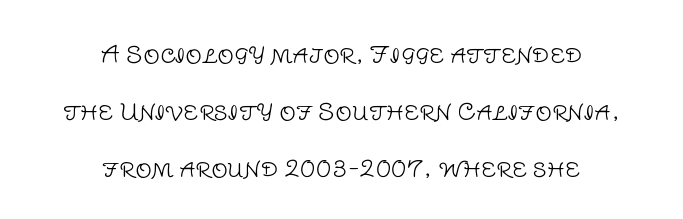
No word sits above an underline. The whitespace from short lines is split evenly between both sides. Tracking here is standard; glyphs follow each other at the usual distance.
